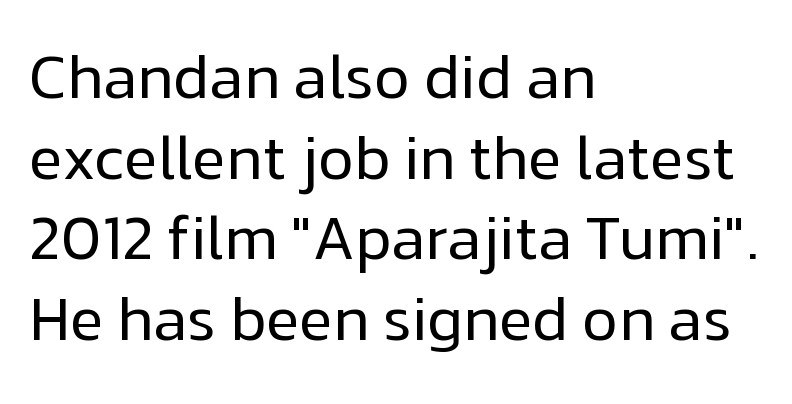
The image shows 62 px regular-weight sans-serif type, upright; set left-aligned, normal line spacing (1.3x), normal letter spacing, not underlined; low stroke contrast and a medium x-height.
